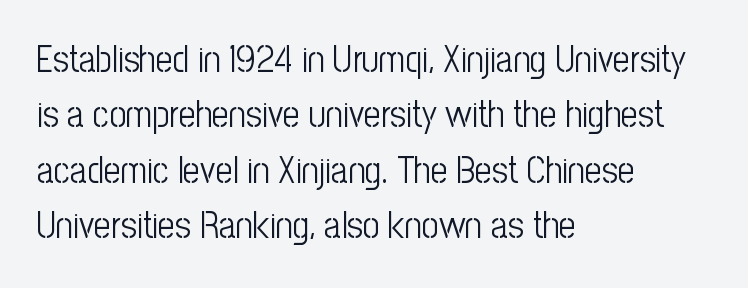
Any mark beneath the type? The region is blank. A classic flush-left, rag-right setting is used for this passage. The typeface chosen for these lines omits serifs. The line texture is even and compact thanks to regular tracking.
